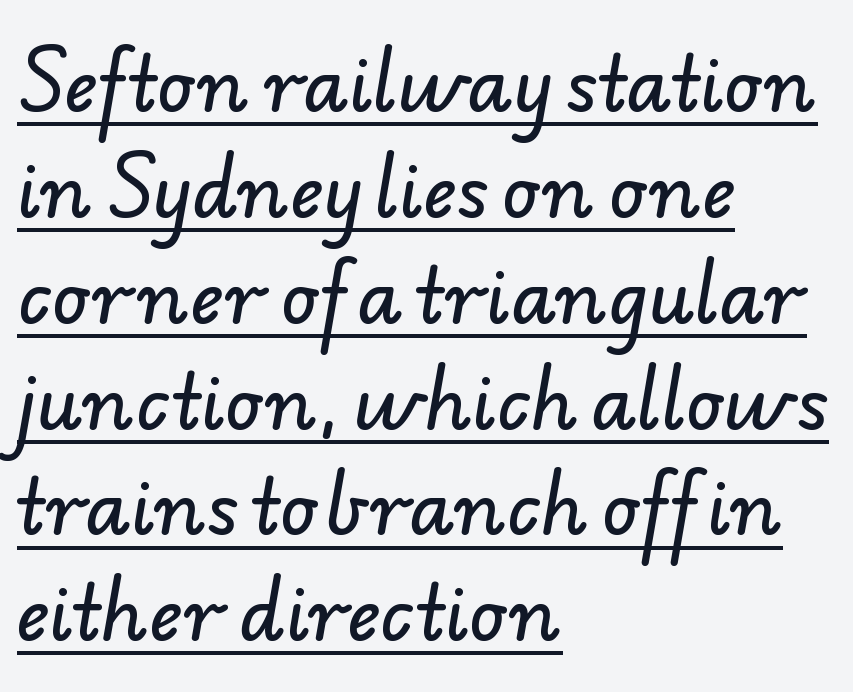
The image shows 73 px sans-serif type; set left-aligned, normal line spacing (1.45x), normal letter spacing, underlined; low stroke contrast and a small x-height.
